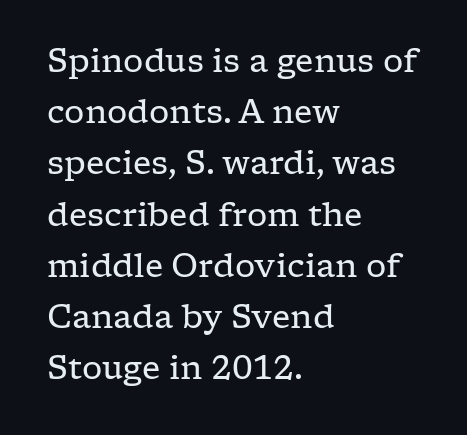
Q: Is the text bold? A: No.
Q: Is the text italic (slanted)? A: No, it is upright.
Q: Is the typeface a serif or a sans-serif typeface? A: Serif.
Q: Is the text underlined? A: No.
Q: How is the paragraph aligned? A: Left-aligned.
Q: Is the spacing between letters normal or unusually wide? A: Normal.
Q: Is the spacing between lines tight, normal or loose? A: Normal.
Q: Width (condensed, normal, or wide)? A: Wide.
Q: Stroke contrast? A: Low.
Q: x-height? A: Medium.
Q: Monospaced? A: No.
